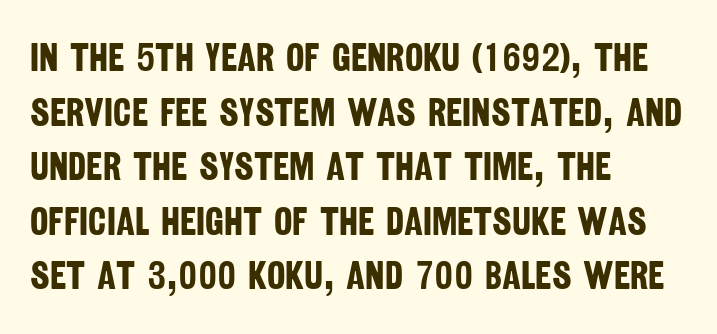
The image shows 39 px bold, condensed sans-serif type; set left-aligned, normal line spacing (1.4x), normal letter spacing, not underlined; low stroke contrast and a large x-height.
